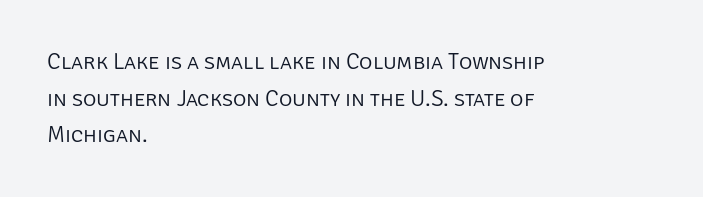
The image shows 23 px text type, upright; set left-aligned, normal line spacing (1.59x), normal letter spacing, not underlined.
